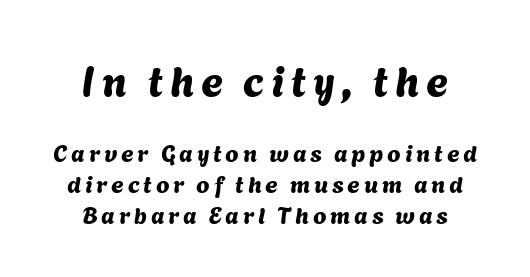
The image shows 42 px sans-serif type; set centered, normal line spacing (1.28x), not underlined; the first (top) block is 1.75x larger; medium stroke contrast and a medium x-height.
